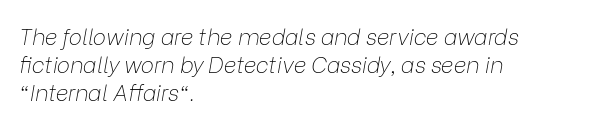
{"italic": "yes", "lean": "right", "slant_degrees": 9, "bold": "no", "underline": "no", "align": "left", "line_spacing": "normal", "line_spacing_ratio": 1.27, "letter_spacing": "normal", "letter_spacing_em": 0.0, "glyph_px": 22}
